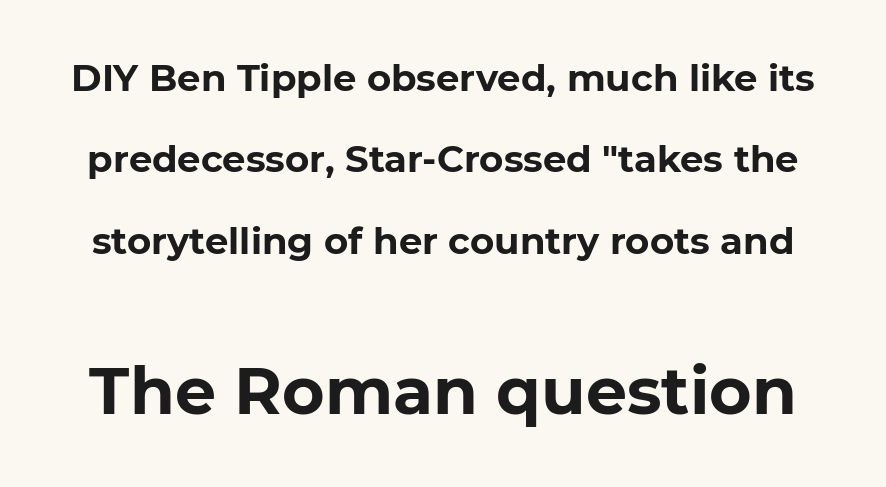
Q: Is the text bold? A: Yes.
Q: Is the text italic (slanted)? A: No, it is upright.
Q: Is the typeface a serif or a sans-serif typeface? A: Sans-serif.
Q: Is the text underlined? A: No.
Q: Is the spacing between letters normal or unusually wide? A: Normal.
Q: Is the spacing between lines tight, normal or loose? A: Loose.
Q: Which block of text is set in a larger size, the first (top) or the second (bottom)? A: The second (bottom) one.
Q: Width (condensed, normal, or wide)? A: Normal.
Q: Stroke contrast? A: Low.
Q: x-height? A: Medium.
Q: Monospaced? A: No.
